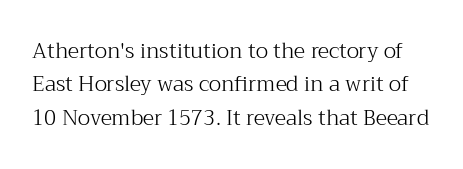
{"italic": "no", "bold": "no", "underline": "no", "line_spacing": "normal", "line_spacing_ratio": 1.59, "letter_spacing": "normal", "letter_spacing_em": 0.0, "glyph_px": 21}
